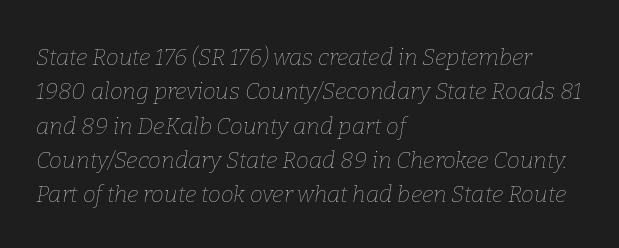
Unbolded letterforms with no extra heft. Check under the words: just untouched page. Style check: oblique. The rendering uses a moderate line-height, typical for paragraphs.
